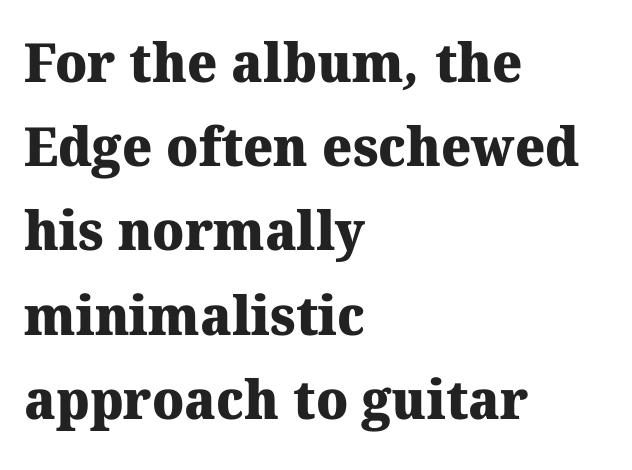
Q: Is the text bold? A: Yes.
Q: Is the typeface a serif or a sans-serif typeface? A: Serif.
Q: Is the text underlined? A: No.
Q: How is the paragraph aligned? A: Left-aligned.
Q: Is the spacing between letters normal or unusually wide? A: Normal.
Q: Is the spacing between lines tight, normal or loose? A: Normal.
Q: Width (condensed, normal, or wide)? A: Normal.
Q: Stroke contrast? A: Medium.
Q: x-height? A: Medium.
Q: Monospaced? A: No.
